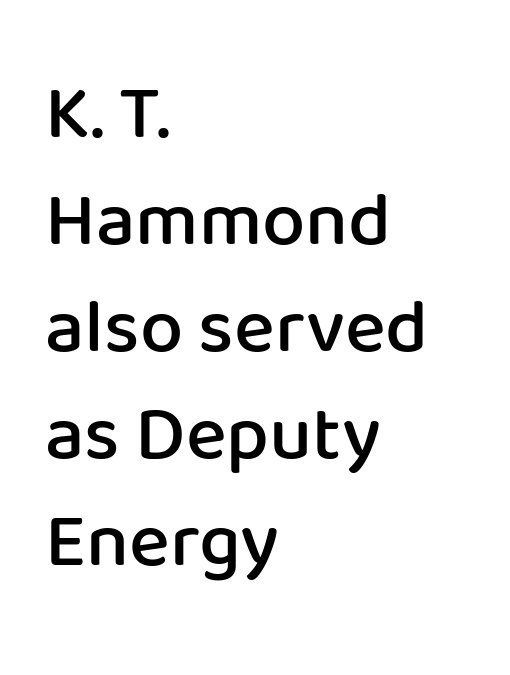
Q: Is the text bold? A: Semi-bold.
Q: Is the text italic (slanted)? A: No, it is upright.
Q: Is the typeface a serif or a sans-serif typeface? A: Sans-serif.
Q: Is the text underlined? A: No.
Q: How is the paragraph aligned? A: Left-aligned.
Q: Is the spacing between letters normal or unusually wide? A: Normal.
Q: Is the spacing between lines tight, normal or loose? A: Normal.
Q: Width (condensed, normal, or wide)? A: Normal.
Q: Stroke contrast? A: Low.
Q: x-height? A: Medium.
Q: Monospaced? A: No.
